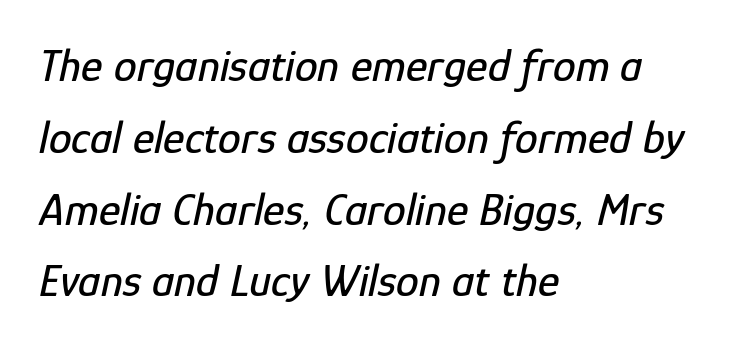
Regular leading. What stands out about the letter spacing? Nothing — it is the standard amount. Rendered with sloped, italic letterforms. Character widths vary here, with narrow letters taking less room than wide ones. Nobody drew a line under any word here. Line beginnings align vertically; line endings do not.
